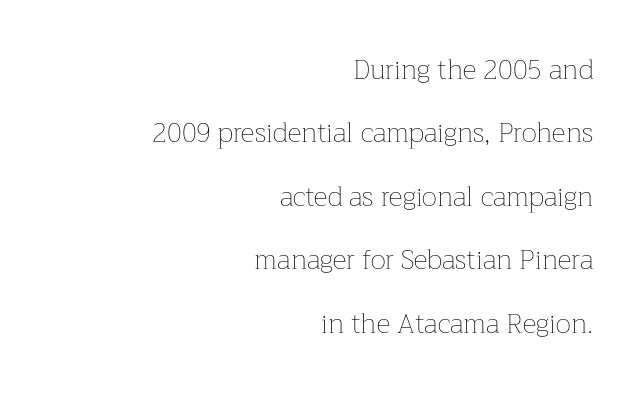
{"italic": "no", "bold": "no", "underline": "no", "align": "right", "line_spacing": "loose", "line_spacing_ratio": 2.35, "letter_spacing": "normal", "letter_spacing_em": 0.0, "glyph_px": 27}
